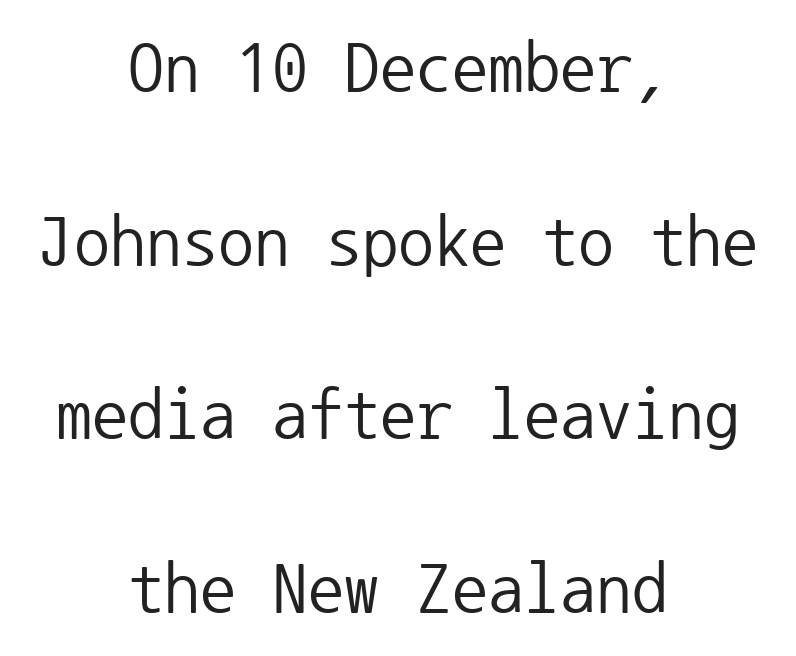
The leading is generous, giving the passage an open texture. Any mark beneath the type? The region is blank. Short note: letters normally spaced. Style check: upright. Note the uniform advance width — an 'i' takes as much space as an 'm'.
